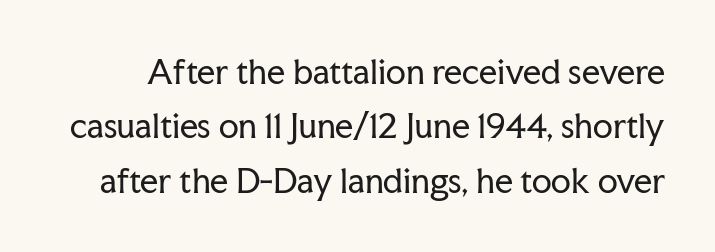
The lettering stays uniformly vertical, giving the passage a roman look. You could call the tracking neutral — neither tight nor loose. Leading: standard. The letters advance in unequal steps, a hallmark of proportional type. Unlike a clean sans, this face finishes its strokes with serifs. This reads as an unemphasized weight, regular at the heaviest.
